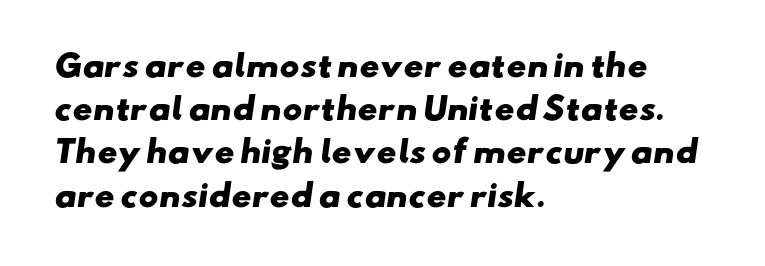
{"serif": "no", "bold": "yes", "weight": "heavy", "width": "wide", "stroke_contrast": "low", "x_height": "small", "monospaced": "no", "underline": "no", "align": "left", "line_spacing": "normal", "line_spacing_ratio": 1.44, "letter_spacing": "normal", "letter_spacing_em": 0.0, "glyph_px": 30}
